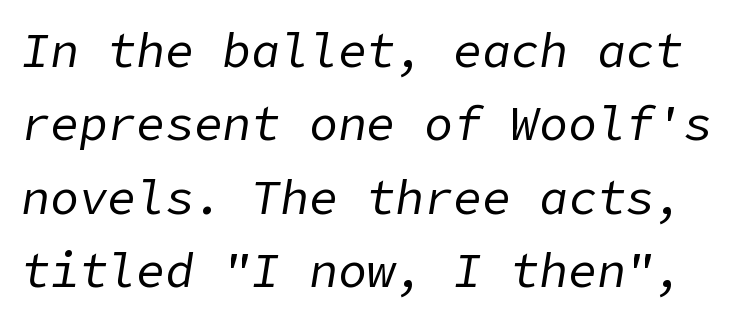
The image shows 48 px regular-weight type, italic (leaning right); set normal line spacing (1.53x), normal letter spacing, not underlined; low stroke contrast and a medium x-height.
